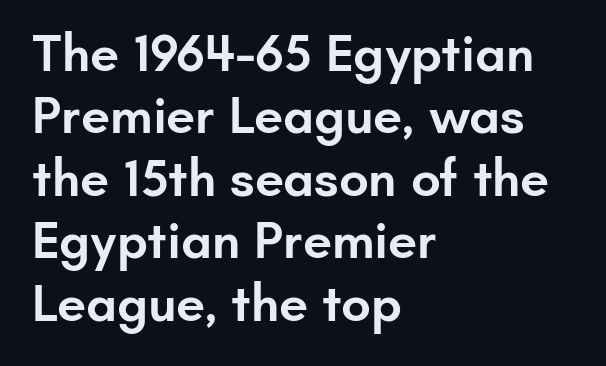
Posture: vertical. Observe the ordinary spacing: letters are neighbours, not strangers. Firm but not heavy-handed strokes: this text is semibold. A typesetter would label this face a sans.
